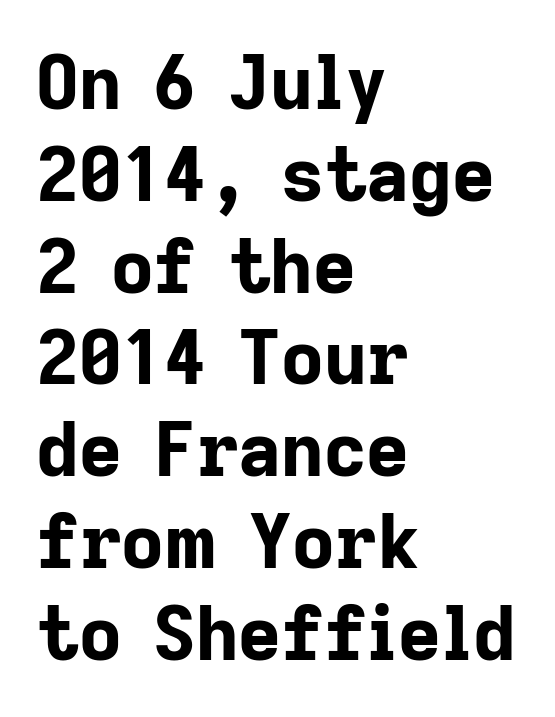
Q: Is the text bold? A: Yes.
Q: Is the text italic (slanted)? A: No, it is upright.
Q: Is the typeface a serif or a sans-serif typeface? A: Sans-serif.
Q: Is the text underlined? A: No.
Q: How is the paragraph aligned? A: Left-aligned.
Q: Is the spacing between letters normal or unusually wide? A: Normal.
Q: Width (condensed, normal, or wide)? A: Normal.
Q: Stroke contrast? A: Low.
Q: x-height? A: Medium.
Q: Monospaced? A: No.
